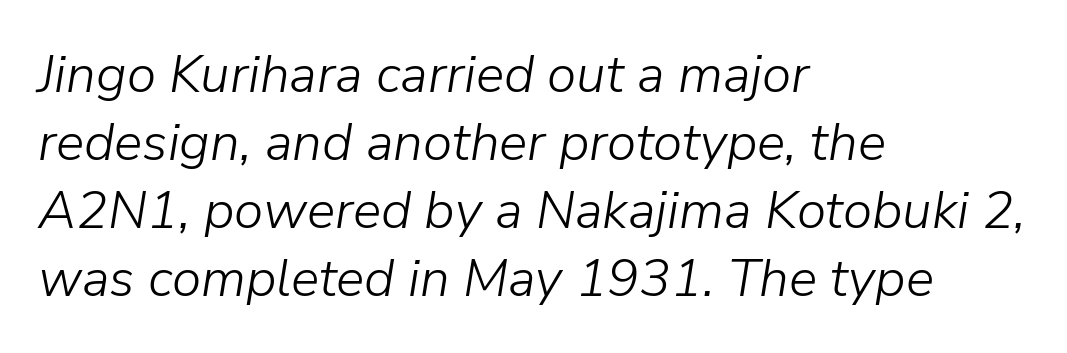
Q: Is the text bold? A: No.
Q: Is the text italic (slanted)? A: Yes, it leans right by about 9 degrees.
Q: Is the text underlined? A: No.
Q: How is the paragraph aligned? A: Left-aligned.
Q: Is the spacing between letters normal or unusually wide? A: Normal.
Q: Is the spacing between lines tight, normal or loose? A: Normal.
Q: Width (condensed, normal, or wide)? A: Normal.
Q: Stroke contrast? A: Low.
Q: x-height? A: Medium.
Q: Monospaced? A: No.
